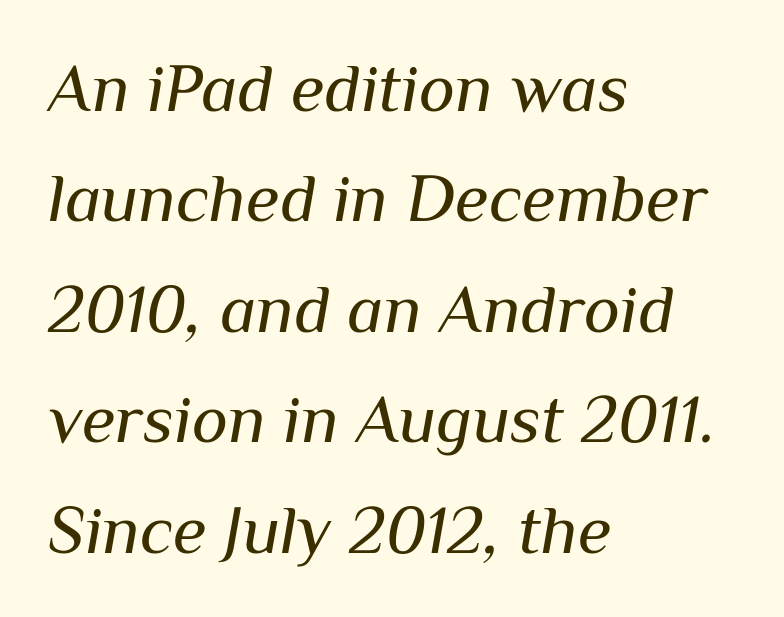
{"italic": "yes", "lean": "right", "slant_degrees": 10, "bold": "no", "weight": "regular", "width": "normal", "stroke_contrast": "medium", "x_height": "medium", "monospaced": "no", "underline": "no", "align": "left", "line_spacing": "normal", "line_spacing_ratio": 1.6, "letter_spacing": "normal", "letter_spacing_em": 0.0, "glyph_px": 69}
